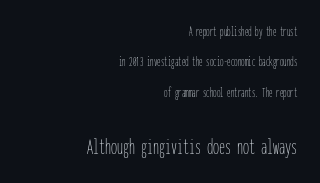
Q: Is the text bold? A: No.
Q: Is the text italic (slanted)? A: No, it is upright.
Q: Is the text underlined? A: No.
Q: How is the paragraph aligned? A: Right-aligned.
Q: Is the spacing between letters normal or unusually wide? A: Normal.
Q: Is the spacing between lines tight, normal or loose? A: Loose.
Q: Which block of text is set in a larger size, the first (top) or the second (bottom)? A: The second (bottom) one.
